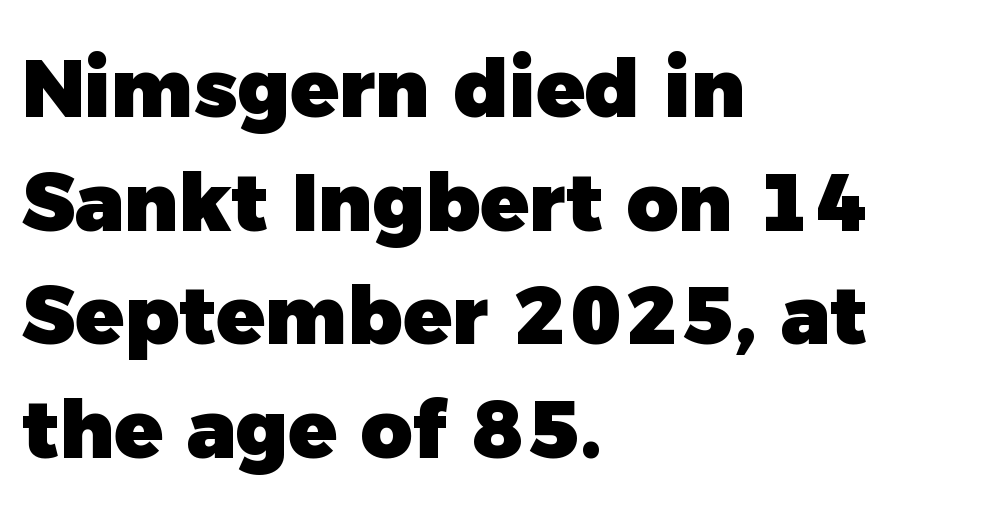
Regular leading. The tracking reads as untouched default to a designer's eye. The face used here is proportionally spaced, like ordinary book or web type. Compared with an ordinary text face, these strokes are far heavier — a full bold.
